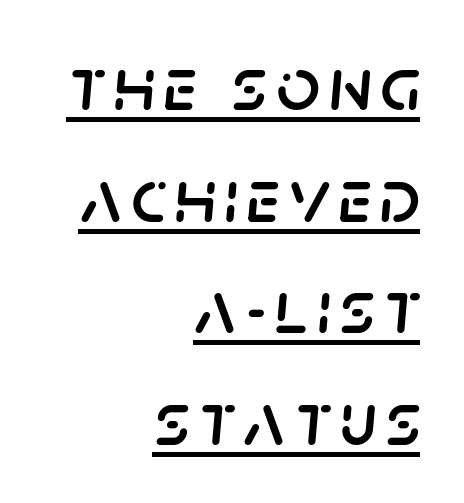
The image shows 76 px text type, italic (leaning right); set right-aligned, normal line spacing (1.47x), underlined; low stroke contrast and a large x-height.
